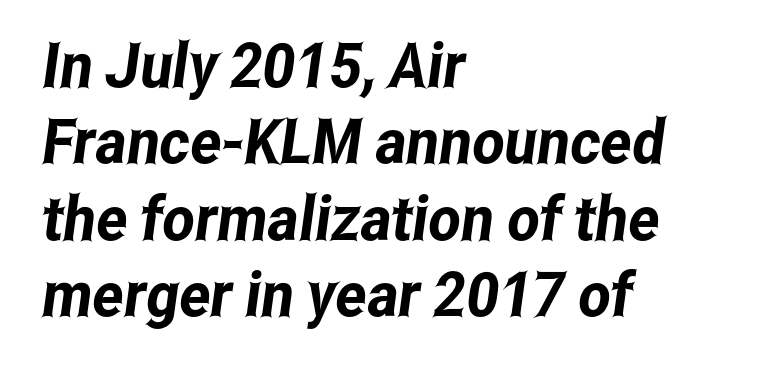
{"serif": "no", "width": "condensed", "stroke_contrast": "low", "x_height": "medium", "monospaced": "no", "underline": "no", "align": "left", "line_spacing_ratio": 1.23, "letter_spacing": "normal", "letter_spacing_em": 0.0, "glyph_px": 62}
